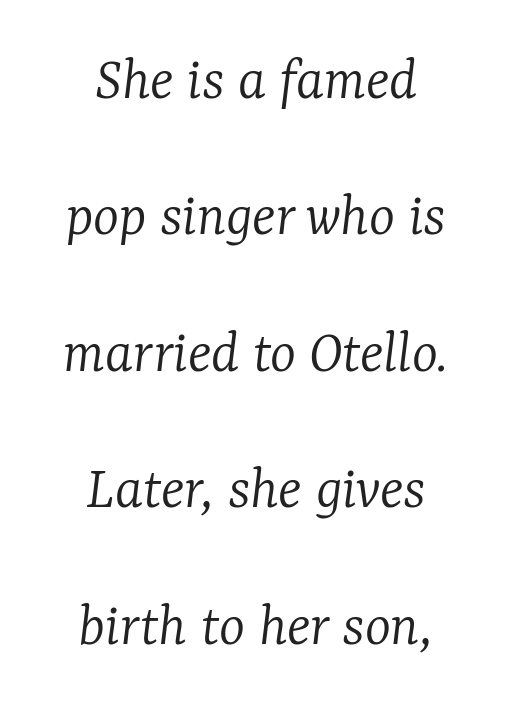
The image shows 62 px light serif type, italic (leaning right); set centered, loose line spacing (2.2x), normal letter spacing, not underlined; low stroke contrast and a medium x-height.
